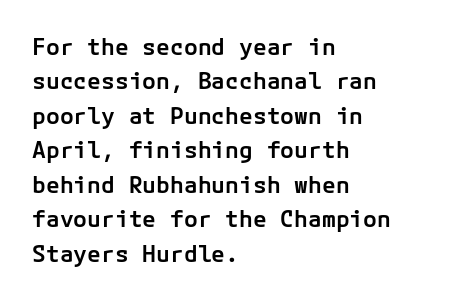
The image shows 23 px text type, upright; set left-aligned, normal line spacing (1.5x), normal letter spacing, not underlined.
